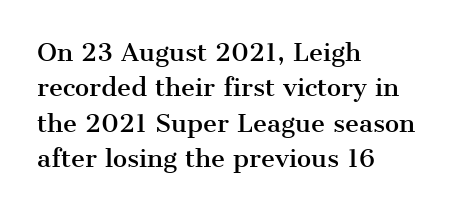
Q: Is the text italic (slanted)? A: No, it is upright.
Q: Is the text underlined? A: No.
Q: How is the paragraph aligned? A: Left-aligned.
Q: Is the spacing between letters normal or unusually wide? A: Normal.
Q: Is the spacing between lines tight, normal or loose? A: Normal.
